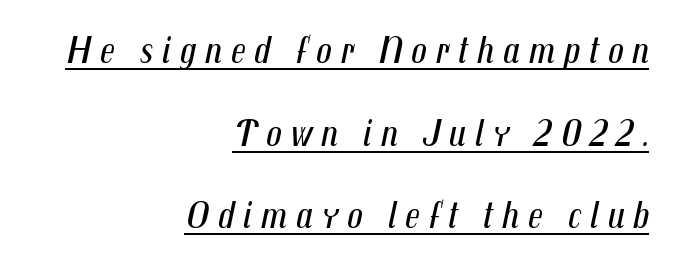
Q: Is the text bold? A: No.
Q: Is the text italic (slanted)? A: Yes, it leans right by about 12 degrees.
Q: Is the text underlined? A: Yes.
Q: How is the paragraph aligned? A: Right-aligned.
Q: Is the spacing between letters normal or unusually wide? A: Unusually wide.
Q: Is the spacing between lines tight, normal or loose? A: Loose.
Q: Width (condensed, normal, or wide)? A: Condensed.
Q: Stroke contrast? A: Medium.
Q: x-height? A: Medium.
Q: Monospaced? A: No.
